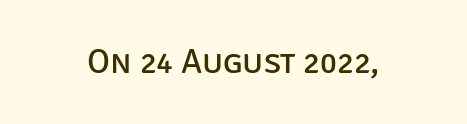
Q: Is the text bold? A: No.
Q: Is the text italic (slanted)? A: No, it is upright.
Q: Is the typeface a serif or a sans-serif typeface? A: Sans-serif.
Q: Is the text underlined? A: No.
Q: Is the spacing between letters normal or unusually wide? A: Normal.
Q: Width (condensed, normal, or wide)? A: Normal.
Q: Stroke contrast? A: Low.
Q: x-height? A: Large.
Q: Monospaced? A: No.
